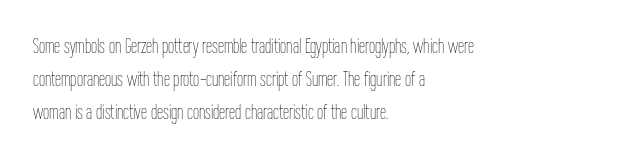
The image shows 22 px text type, upright; set left-aligned, normal line spacing (1.49x), normal letter spacing, not underlined.
